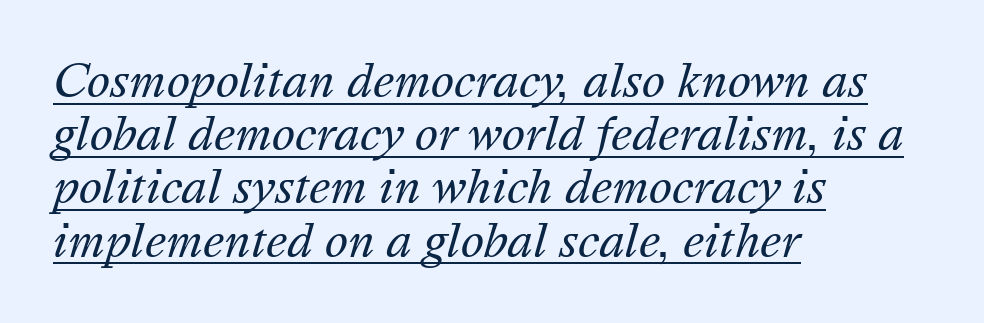
{"italic": "yes", "lean": "right", "slant_degrees": 16, "bold": "no", "weight": "regular", "width": "normal", "stroke_contrast": "medium", "x_height": "medium", "monospaced": "no", "underline": "yes", "align": "left", "line_spacing_ratio": 1.21, "letter_spacing": "normal", "letter_spacing_em": 0.0, "glyph_px": 44}
